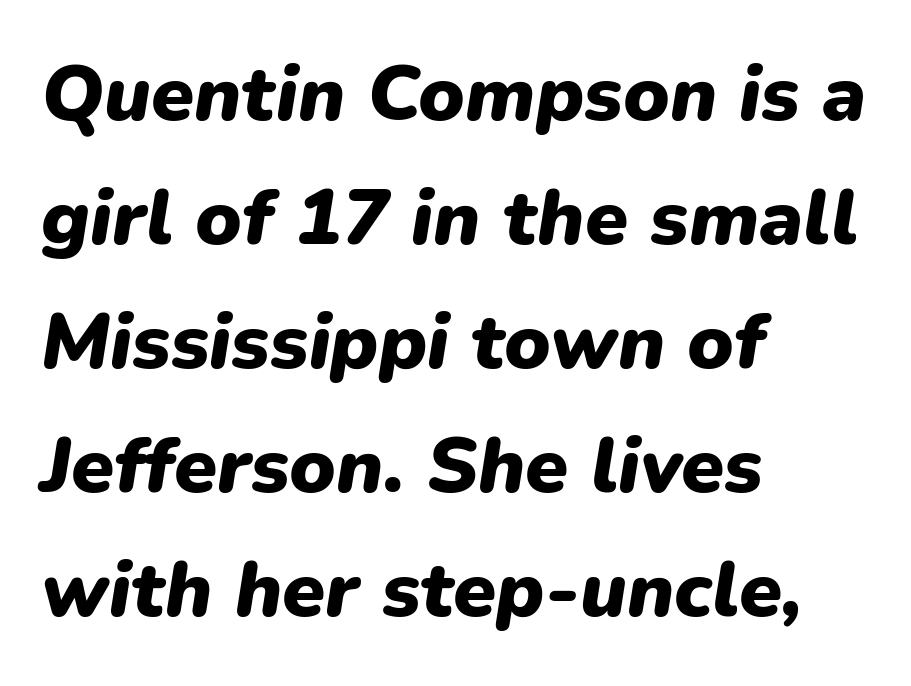
The image shows 78 px heavy type, italic (leaning right); set left-aligned, normal line spacing (1.59x), normal letter spacing, not underlined; low stroke contrast and a medium x-height.
